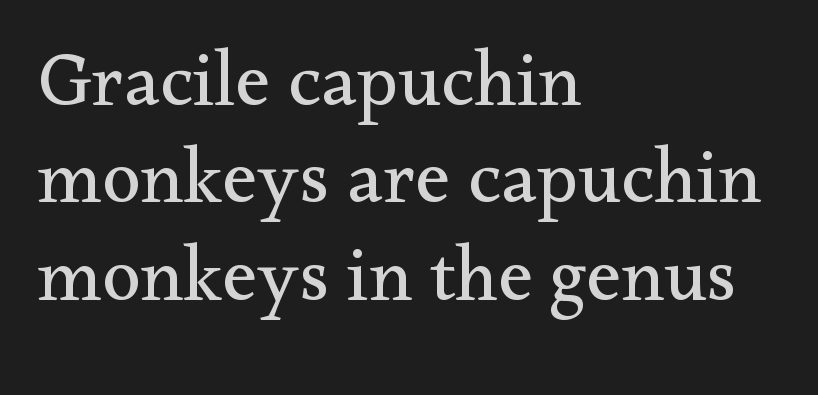
The image shows 78 px regular-weight serif type, upright; set left-aligned, normal line spacing (1.25x), normal letter spacing, not underlined; medium stroke contrast and a small x-height.
